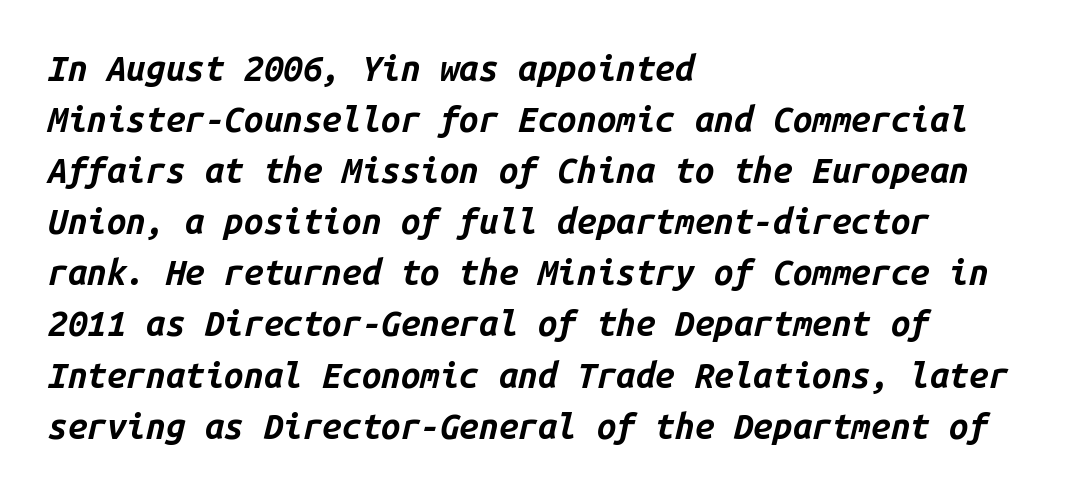
If you drew a line through each stem, it would be angled. A typesetter would call this monospace, since all characters share one set width. The foot of each line stays bare and open. These lines keep a tight, regular rhythm from letter to letter.
